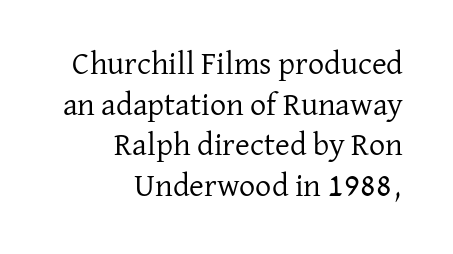
{"serif": "yes", "italic": "no", "bold": "no", "weight": "regular", "width": "normal", "stroke_contrast": "low", "x_height": "medium", "monospaced": "no", "underline": "no", "align": "right", "line_spacing": "normal", "line_spacing_ratio": 1.27, "letter_spacing": "normal", "letter_spacing_em": 0.0, "glyph_px": 32}
